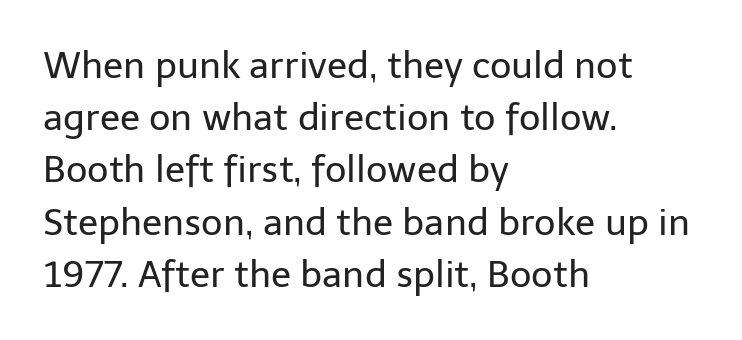
The image shows 37 px regular-weight sans-serif type, upright; set left-aligned, normal line spacing (1.41x), normal letter spacing, not underlined; low stroke contrast and a medium x-height.
